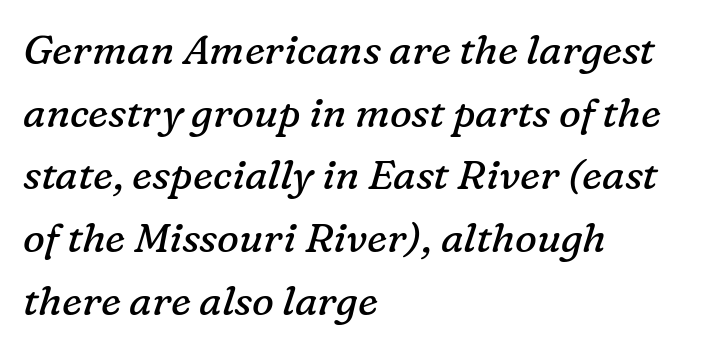
{"serif": "yes", "italic": "yes", "lean": "right", "slant_degrees": 16, "bold": "no", "weight": "regular", "width": "normal", "stroke_contrast": "low", "x_height": "medium", "monospaced": "no", "underline": "no", "align": "left", "line_spacing": "normal", "line_spacing_ratio": 1.53, "letter_spacing": "normal", "letter_spacing_em": 0.0, "glyph_px": 41}
